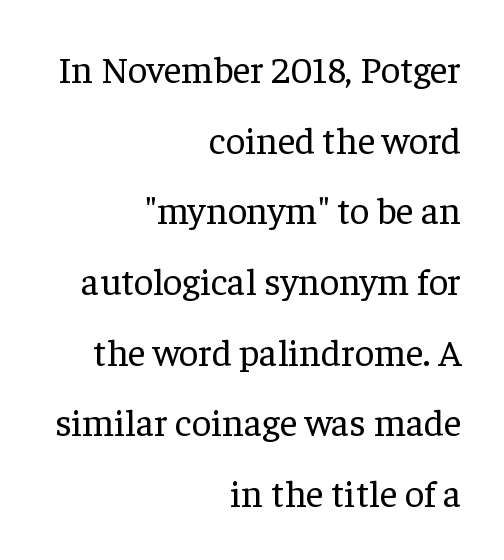
{"serif": "yes", "italic": "no", "bold": "no", "weight": "regular", "width": "normal", "stroke_contrast": "low", "x_height": "medium", "monospaced": "no", "underline": "no", "align": "right", "line_spacing_ratio": 1.86, "letter_spacing": "normal", "letter_spacing_em": 0.0, "glyph_px": 38}
